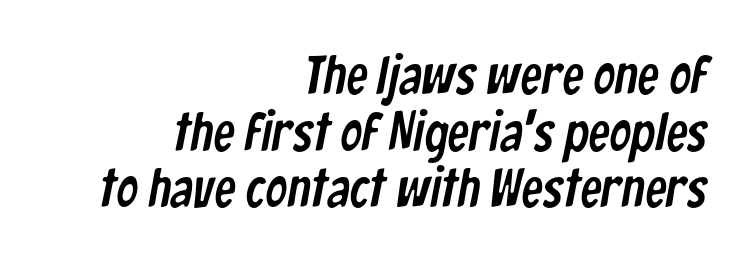
The image shows 54 px condensed sans-serif type; set right-aligned, tight line spacing (1.05x), normal letter spacing, not underlined; low stroke contrast and a medium x-height.
